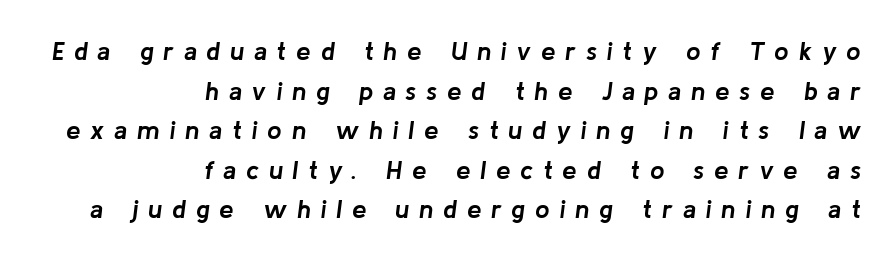
{"italic": "yes", "lean": "right", "slant_degrees": 8, "bold": "yes", "underline": "no", "align": "right", "line_spacing": "normal", "line_spacing_ratio": 1.52, "letter_spacing": "wide", "letter_spacing_em": 0.37, "glyph_px": 26}
